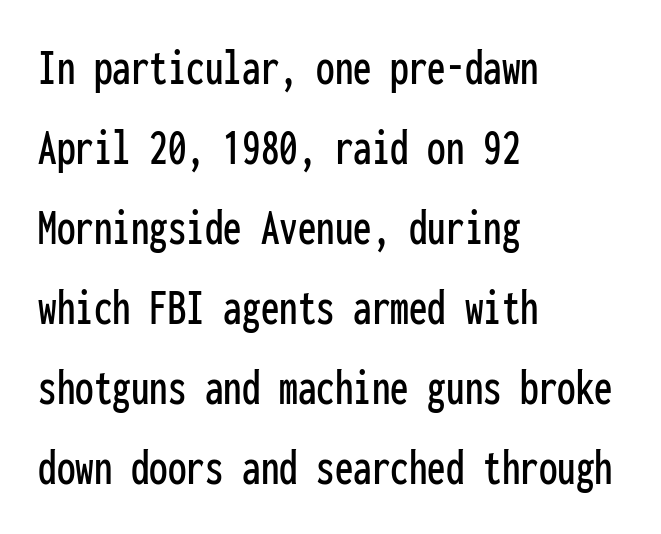
Looks like terminal output: every glyph gets an equal slot. Serif or sans? Sans — the stroke terminals are bare. A typesetter would mark this as roman, not italic. Underlining? Definitely not there. The rendering uses a moderate line-height, typical for paragraphs. Which margin do the lines hug? The left one — the right edge is uneven.
